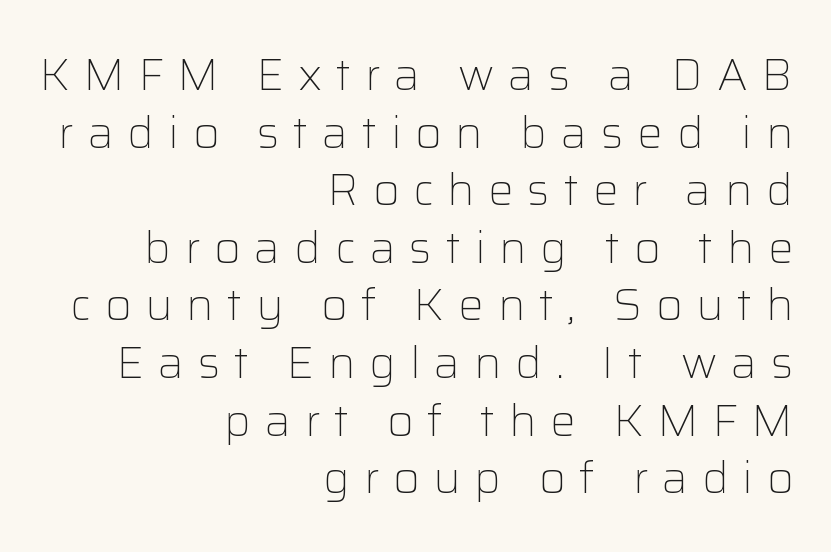
What kind of face is this? One without serifs — a sans. Regular leading. Each letter keeps its own natural width here, so spacing adapts to shape. There is plenty of visible air inserted between adjacent glyphs. Beneath every word, the page is bare. Weight: not bold — regular or lighter.
